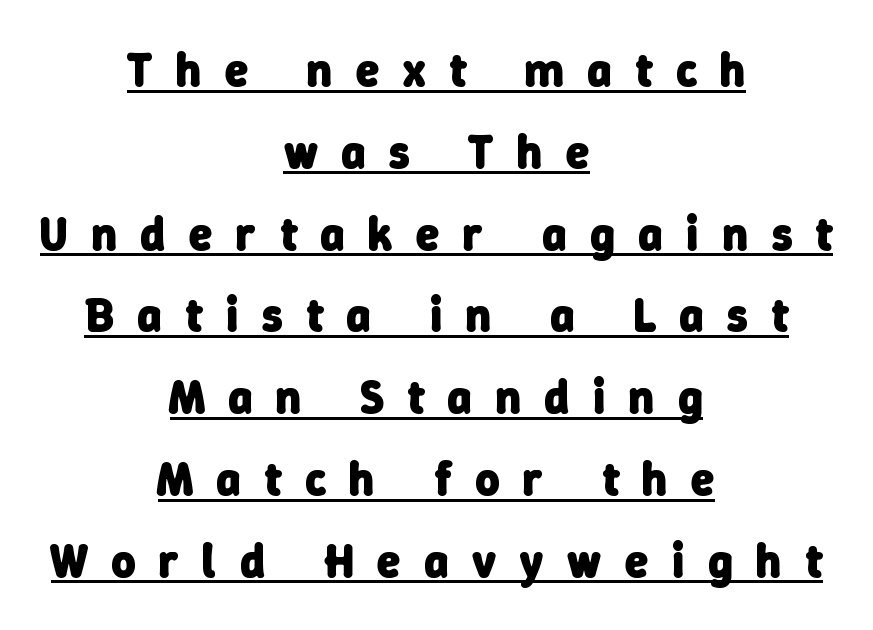
Q: Is the text bold? A: Yes.
Q: Is the typeface a serif or a sans-serif typeface? A: Sans-serif.
Q: Is the text underlined? A: Yes.
Q: How is the paragraph aligned? A: Centered.
Q: Is the spacing between letters normal or unusually wide? A: Unusually wide.
Q: Width (condensed, normal, or wide)? A: Normal.
Q: Stroke contrast? A: Low.
Q: x-height? A: Medium.
Q: Monospaced? A: No.
